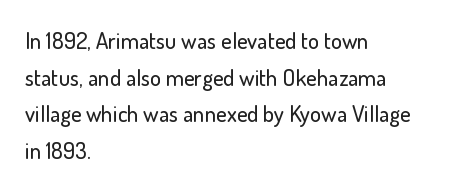
Q: Is the text italic (slanted)? A: No, it is upright.
Q: Is the text underlined? A: No.
Q: How is the paragraph aligned? A: Left-aligned.
Q: Is the spacing between letters normal or unusually wide? A: Normal.
Q: Is the spacing between lines tight, normal or loose? A: Normal.
